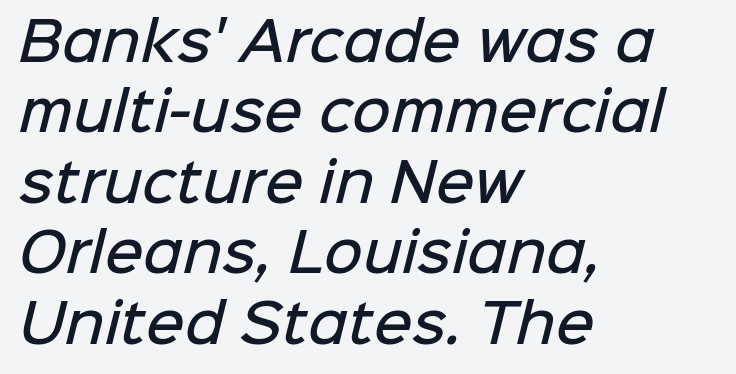
Are there feet on the stems? There aren't — it's a sans. The letters are semibold — heavier than regular but short of a full bold. Anything drawn beneath the words? Only blank space. Nothing unusual about the tracking: characters are spaced as the font intends.
